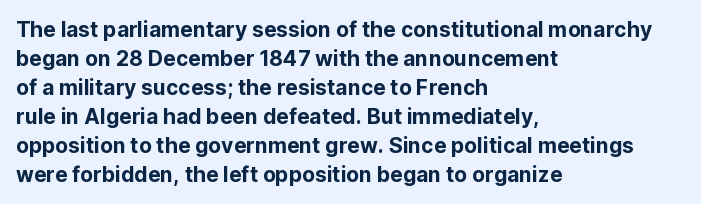
Q: Is the text italic (slanted)? A: No, it is upright.
Q: Is the text underlined? A: No.
Q: How is the paragraph aligned? A: Left-aligned.
Q: Is the spacing between letters normal or unusually wide? A: Normal.
Q: Is the spacing between lines tight, normal or loose? A: Normal.
